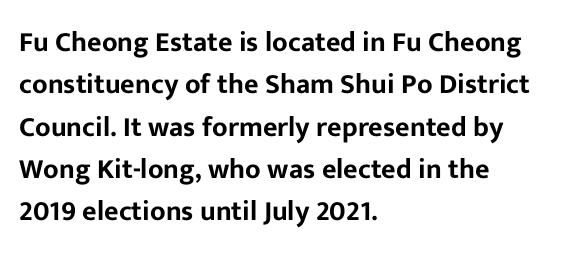
These lines sit exactly where default settings would place them. The rendering keeps characters at their native spacing. Style check: upright. Font category for this specimen: sans-serif. The typesetter chose a ragged-right arrangement here.
